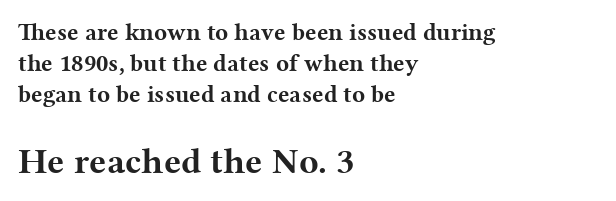
The image shows 36 px bold, wide serif type, upright; set left-aligned, normal line spacing (1.3x), normal letter spacing, not underlined; the second (bottom) block is 1.5x larger; medium stroke contrast and a medium x-height.
